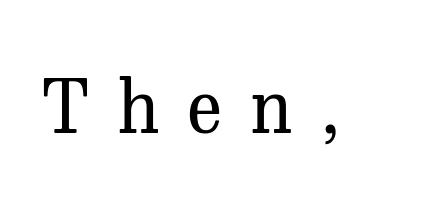
{"serif": "yes", "italic": "no", "bold": "no", "weight": "regular", "width": "normal", "stroke_contrast": "medium", "x_height": "medium", "monospaced": "no", "underline": "no", "letter_spacing": "wide", "letter_spacing_em": 0.38, "glyph_px": 73}
